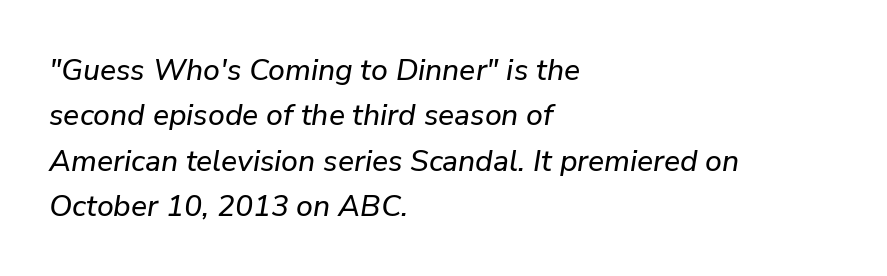
{"italic": "yes", "lean": "right", "slant_degrees": 9, "width": "normal", "stroke_contrast": "low", "x_height": "medium", "monospaced": "no", "underline": "no", "align": "left", "line_spacing": "normal", "line_spacing_ratio": 1.51, "letter_spacing": "normal", "letter_spacing_em": 0.0, "glyph_px": 30}
